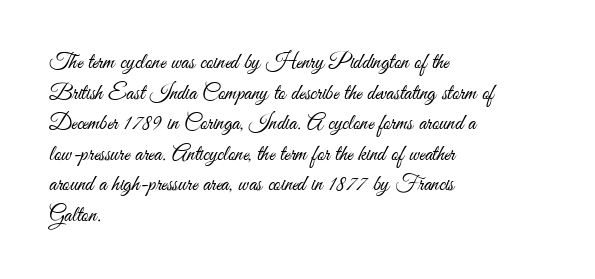
The image shows 22 px text type; set left-aligned, normal line spacing (1.39x), normal letter spacing, not underlined.
